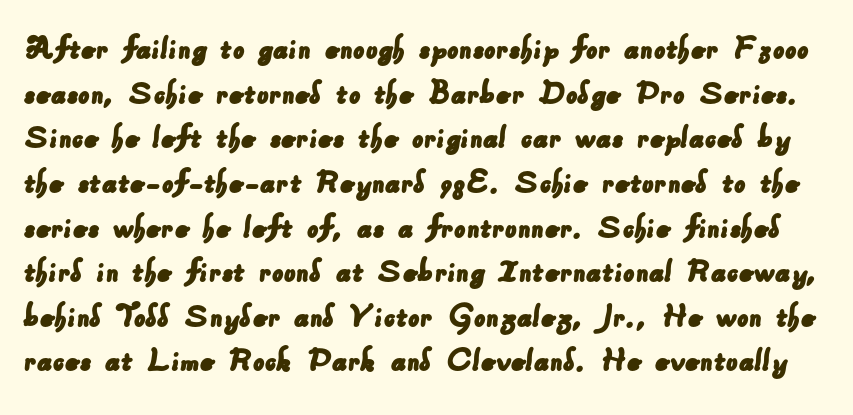
The image shows 36 px sans-serif type; set line spacing 1.24x, normal letter spacing, not underlined; low stroke contrast and a small x-height.
